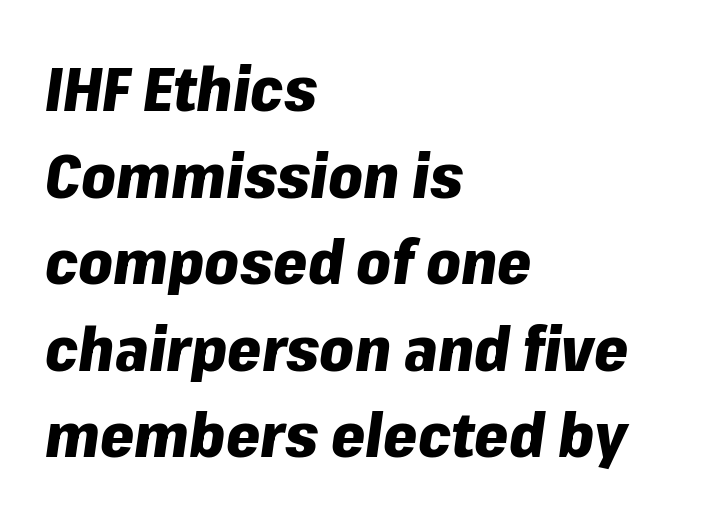
The image shows 61 px heavy type, italic (leaning right); set left-aligned, normal line spacing (1.42x), normal letter spacing, not underlined; low stroke contrast and a medium x-height.
